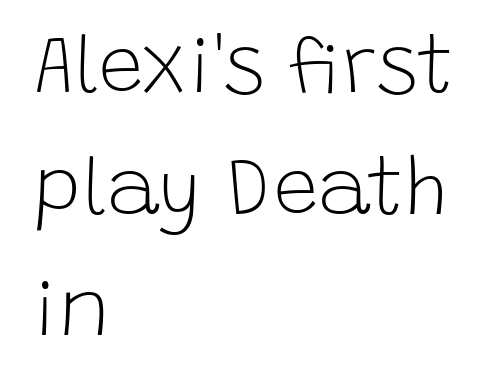
The image shows 80 px light sans-serif type, upright; set left-aligned, normal line spacing (1.52x), normal letter spacing, not underlined; low stroke contrast and a large x-height.
